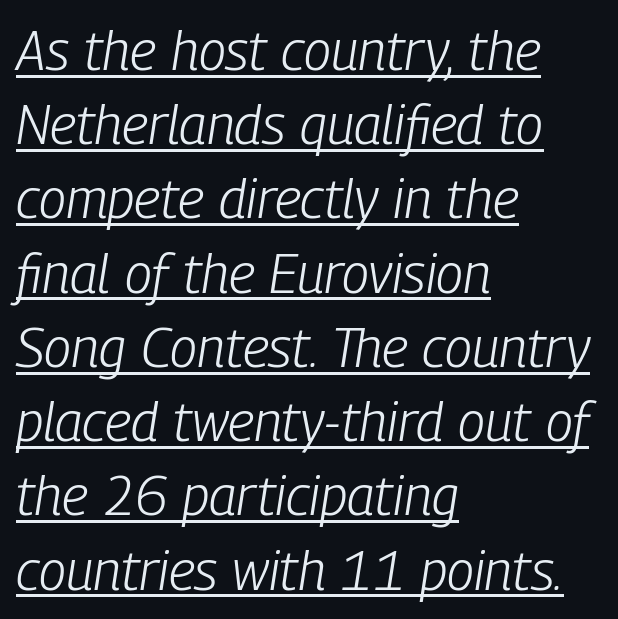
The rendering keeps characters at their native spacing. The font's italic variant was chosen for this text. The text block is weighted toward the left margin, trailing off unevenly rightward. This is underlined copy, the kind a proofreader might mark for attention. Weight: in the light-to-regular range. The letters advance in unequal steps, a hallmark of proportional type.
